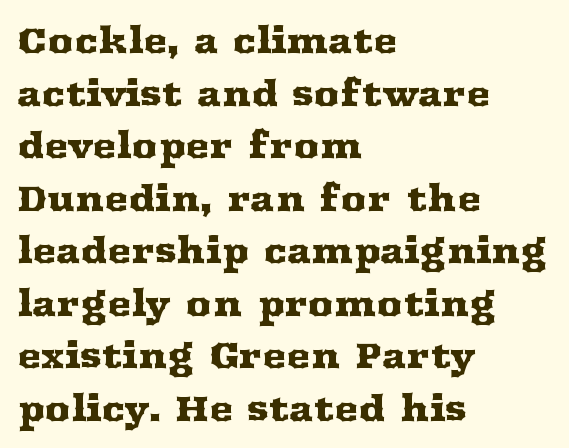
Q: Is the text italic (slanted)? A: No, it is upright.
Q: Is the typeface a serif or a sans-serif typeface? A: Serif.
Q: Is the text underlined? A: No.
Q: How is the paragraph aligned? A: Left-aligned.
Q: Is the spacing between letters normal or unusually wide? A: Normal.
Q: Is the spacing between lines tight, normal or loose? A: Normal.
Q: Width (condensed, normal, or wide)? A: Wide.
Q: Stroke contrast? A: Medium.
Q: x-height? A: Medium.
Q: Monospaced? A: No.
